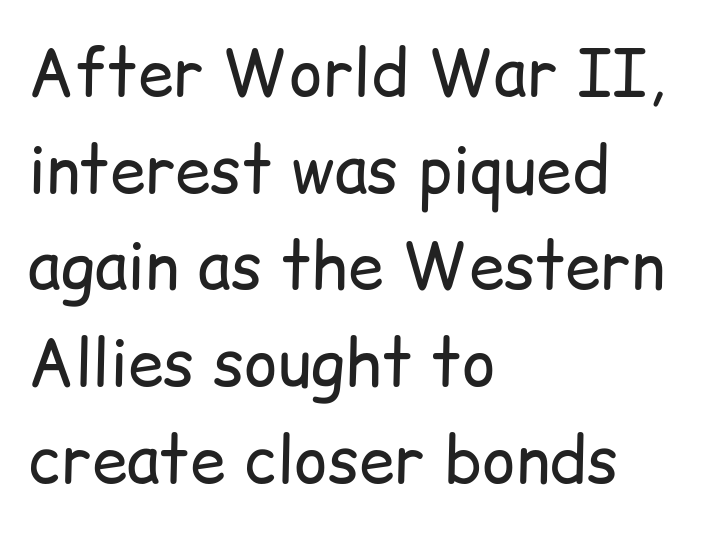
Bare-footed words on every line. Leftover space on each line is placed entirely after the last word. Whoever set this chose a conventional vertical rhythm. Bold? No — there's no thickening of the strokes. Caption: standard tracking, unaltered. Spacing verdict: proportional, widths tailored to each character.
